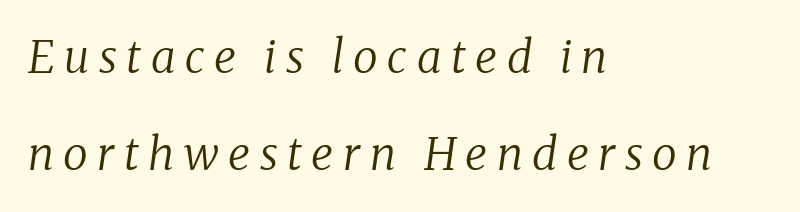
The image shows 45 px regular-weight serif type, italic (leaning right); set left-aligned, loose line spacing (2.16x), unusually wide letter spacing (+0.21 em), not underlined; low stroke contrast and a medium x-height.
